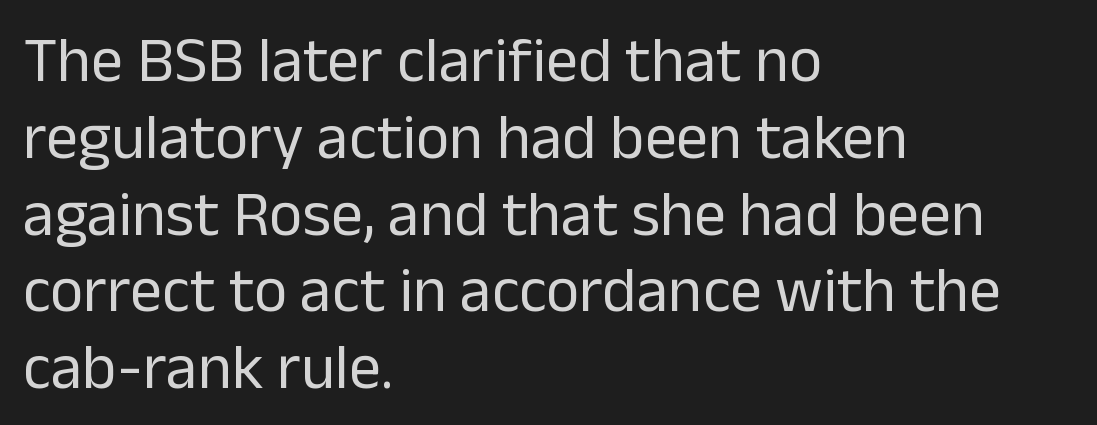
The image shows 64 px regular-weight sans-serif type, upright; set left-aligned, line spacing 1.2x, normal letter spacing, not underlined; low stroke contrast and a medium x-height.
